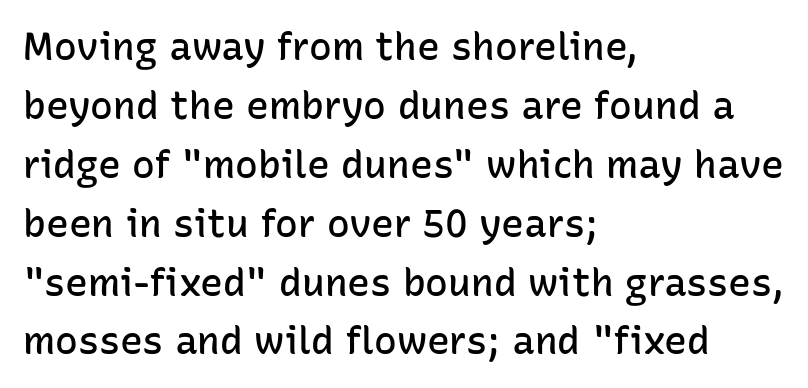
{"serif": "no", "italic": "no", "bold": "semi", "weight": "semibold", "width": "normal", "stroke_contrast": "low", "x_height": "medium", "monospaced": "no", "underline": "no", "align": "left", "line_spacing": "normal", "line_spacing_ratio": 1.55, "letter_spacing": "normal", "letter_spacing_em": 0.0, "glyph_px": 38}
